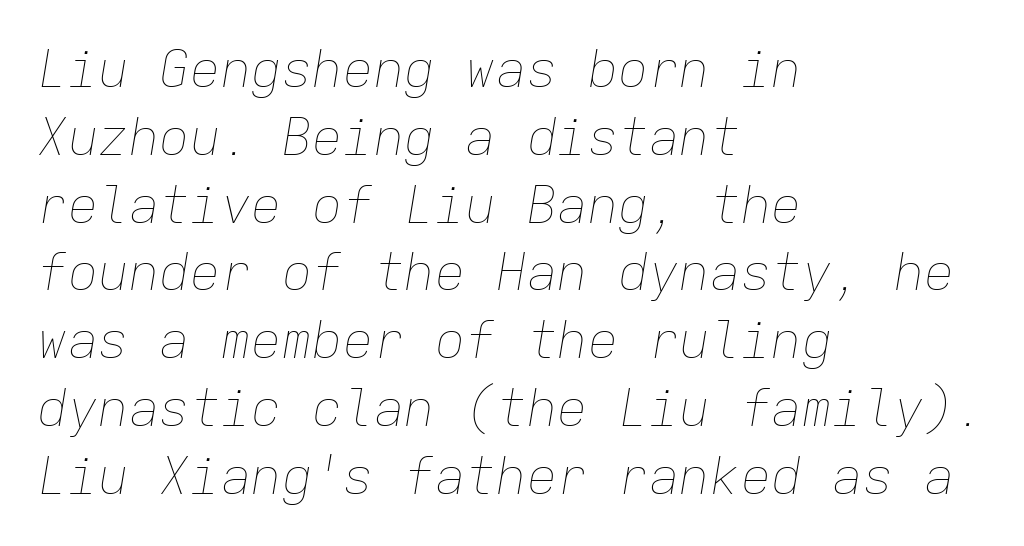
Unbolded letterforms with no extra heft. Quick note: interline space is typical. Check the space under the baseline: it is left empty. Is the type slanted? Yes — the strokes lean at a clear angle.
